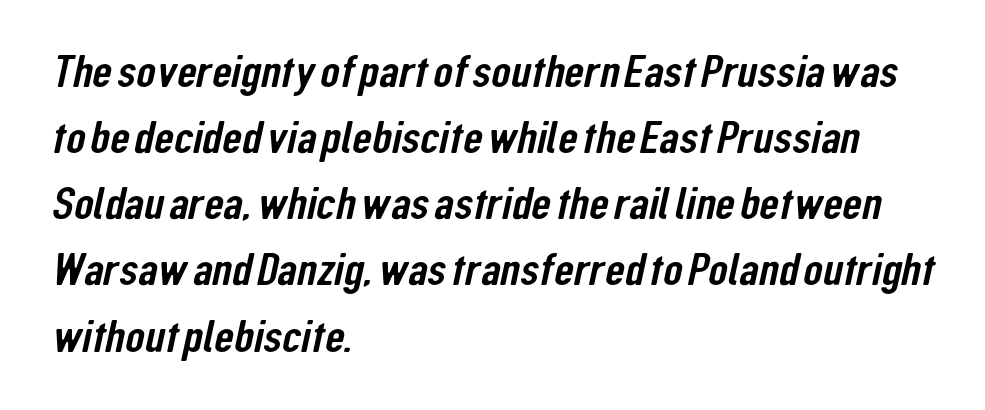
The image shows 45 px condensed sans-serif type; set left-aligned, normal line spacing (1.47x), normal letter spacing, not underlined; low stroke contrast and a medium x-height.
